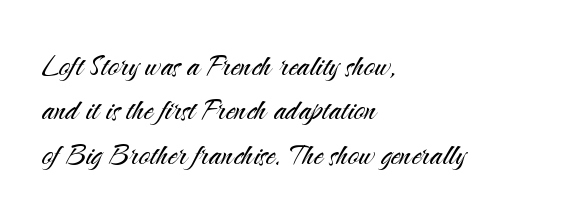
Q: Is the text bold? A: No.
Q: Is the text italic (slanted)? A: Yes.
Q: Is the typeface a serif or a sans-serif typeface? A: Sans-serif.
Q: Is the text underlined? A: No.
Q: How is the paragraph aligned? A: Left-aligned.
Q: Is the spacing between letters normal or unusually wide? A: Normal.
Q: Width (condensed, normal, or wide)? A: Normal.
Q: Stroke contrast? A: Medium.
Q: x-height? A: Small.
Q: Monospaced? A: No.
